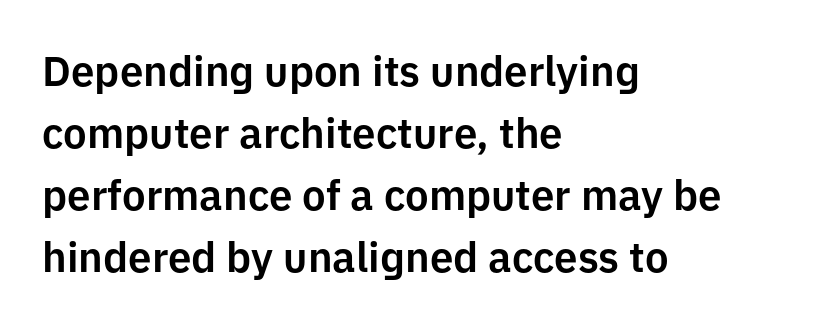
The image shows 42 px sans-serif type, upright; set left-aligned, normal line spacing (1.48x), normal letter spacing, not underlined; low stroke contrast and a medium x-height.
